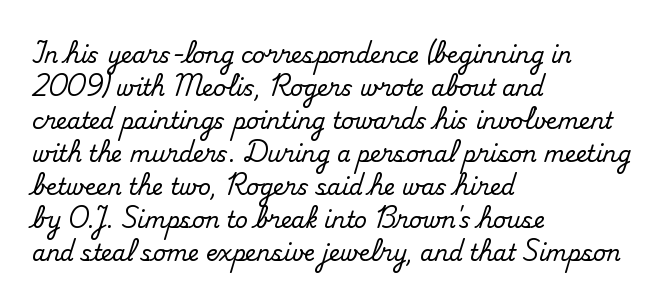
{"underline": "no", "align": "left", "line_spacing": "normal", "line_spacing_ratio": 1.5, "letter_spacing": "normal", "letter_spacing_em": 0.0, "glyph_px": 22}
